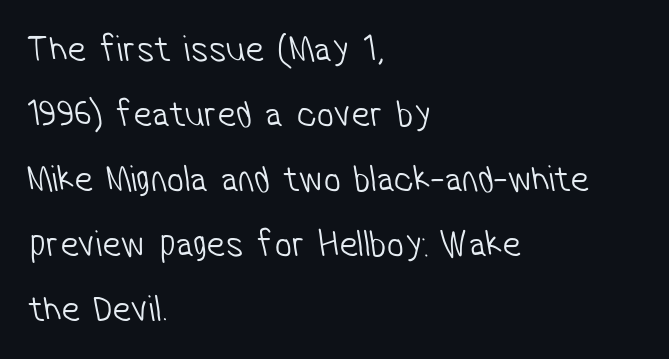
The image shows 38 px light, condensed sans-serif type; set left-aligned, line spacing 1.71x, normal letter spacing, not underlined; low stroke contrast and a medium x-height.
